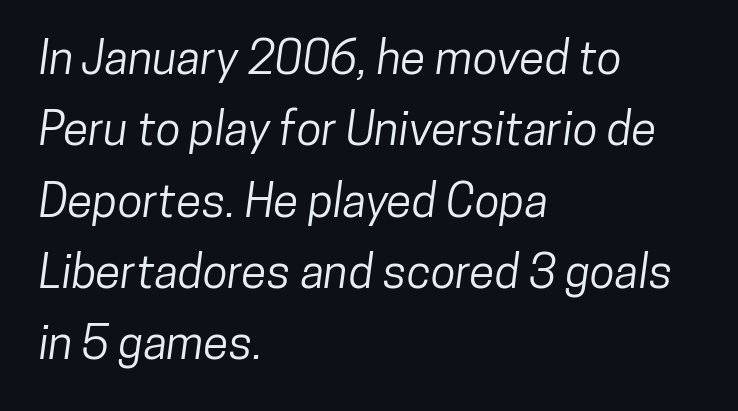
The image shows 46 px condensed sans-serif type; set left-aligned, normal line spacing (1.55x), normal letter spacing, not underlined; low stroke contrast and a medium x-height.
